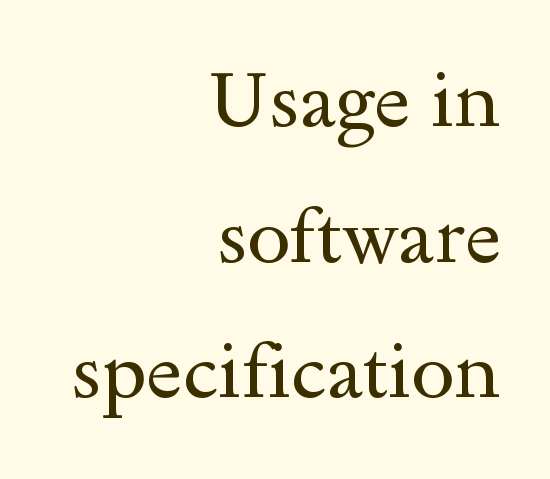
The image shows 78 px regular-weight, wide serif type, upright; set right-aligned, line spacing 1.74x, normal letter spacing, not underlined; a small x-height.
